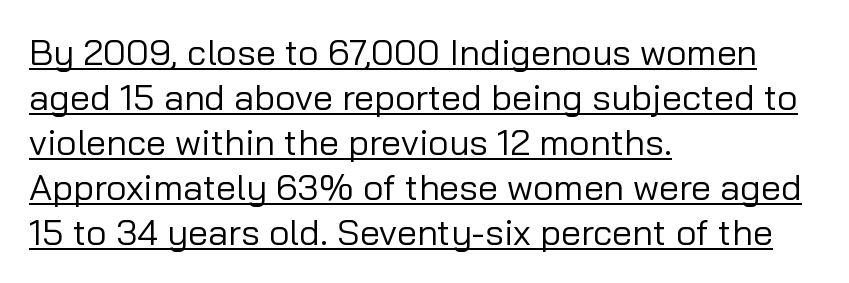
The image shows 36 px regular-weight sans-serif type, upright; set left-aligned, normal line spacing (1.25x), normal letter spacing, underlined; low stroke contrast and a medium x-height.
